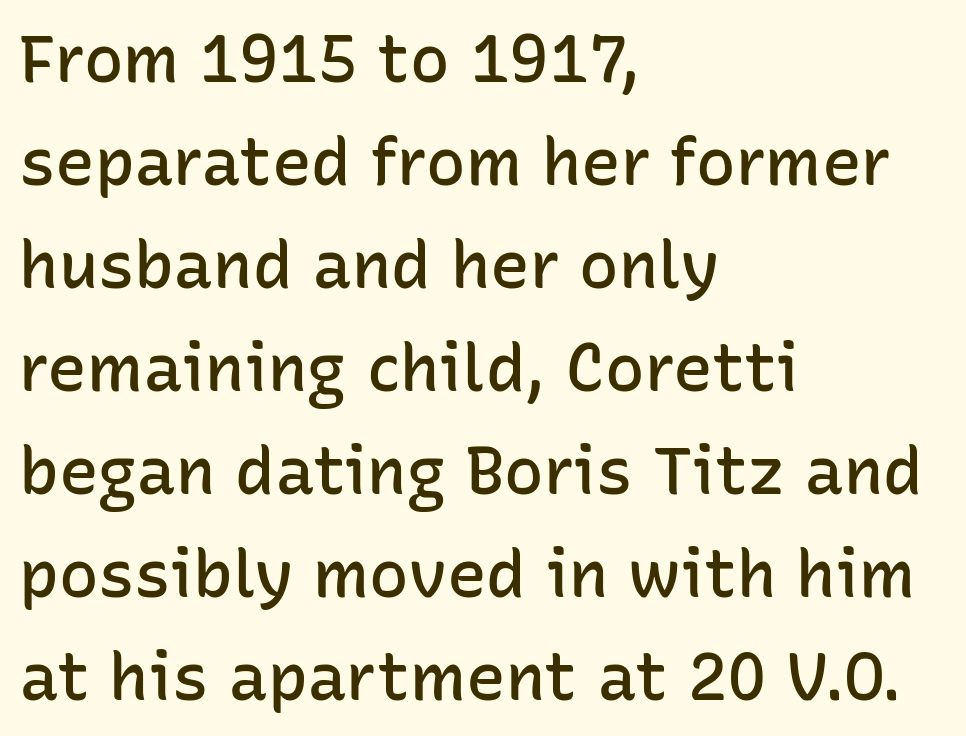
{"serif": "no", "italic": "no", "bold": "semi", "weight": "semibold", "width": "normal", "stroke_contrast": "low", "x_height": "medium", "monospaced": "no", "underline": "no", "align": "left", "line_spacing": "normal", "line_spacing_ratio": 1.56, "letter_spacing": "normal", "letter_spacing_em": 0.0, "glyph_px": 66}
